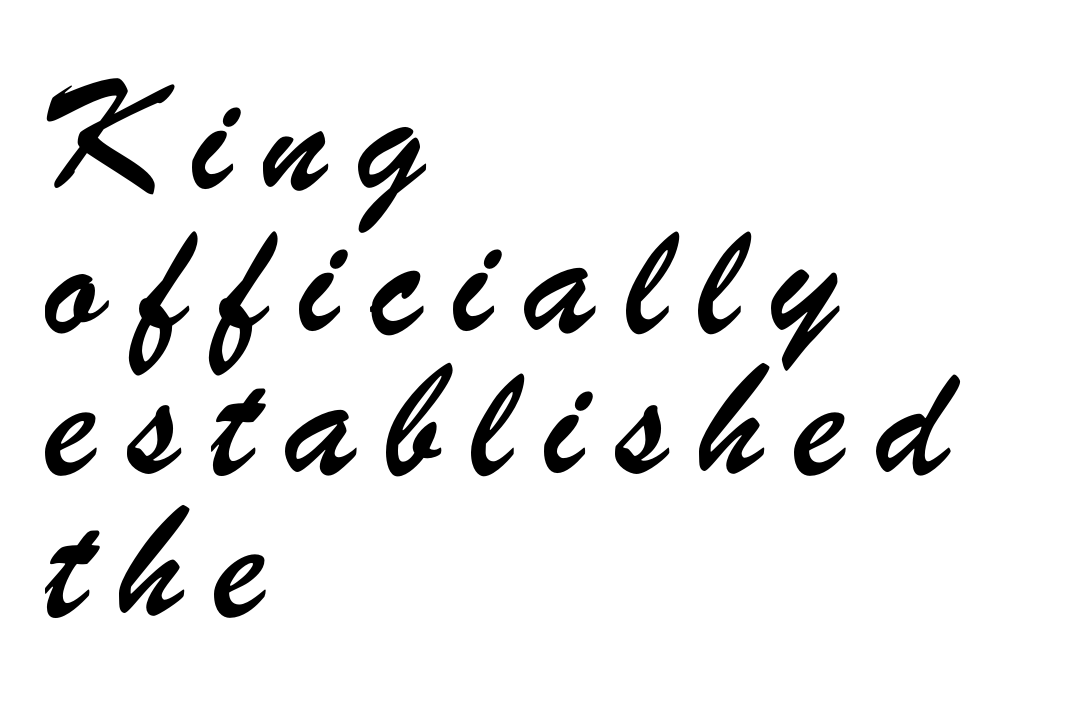
{"serif": "no", "width": "condensed", "stroke_contrast": "low", "x_height": "small", "monospaced": "no", "underline": "no", "align": "left", "line_spacing": "loose", "line_spacing_ratio": 2.0, "letter_spacing": "wide", "letter_spacing_em": 0.42, "glyph_px": 71}
